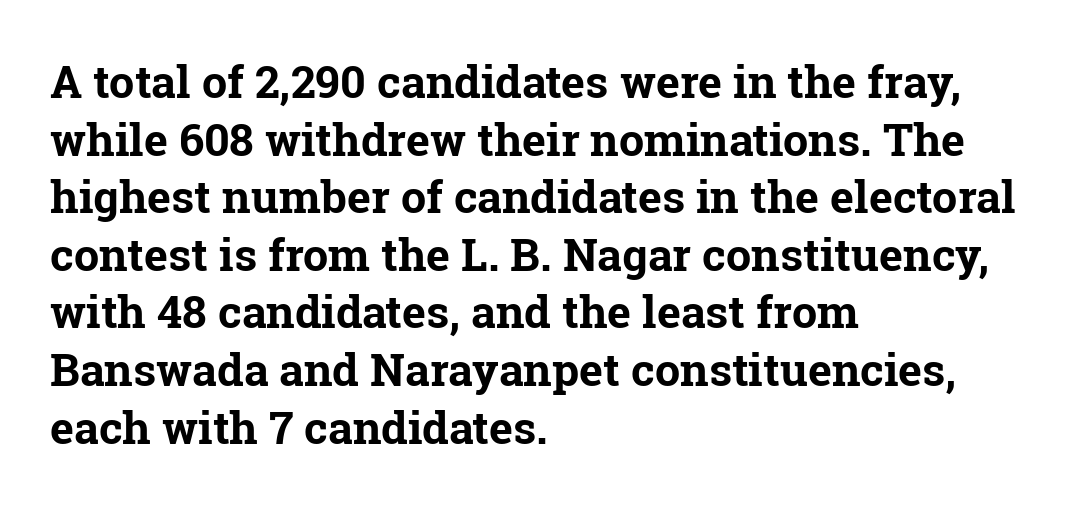
The image shows 45 px bold serif type, upright; set left-aligned, normal line spacing (1.28x), normal letter spacing, not underlined; low stroke contrast and a medium x-height.
